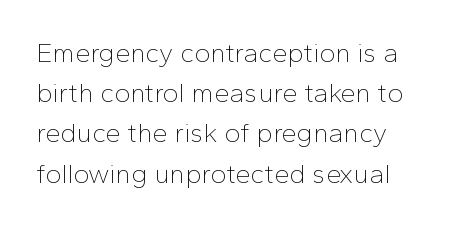
{"italic": "no", "bold": "no", "underline": "no", "line_spacing": "normal", "line_spacing_ratio": 1.49, "letter_spacing": "normal", "letter_spacing_em": 0.0, "glyph_px": 27}
